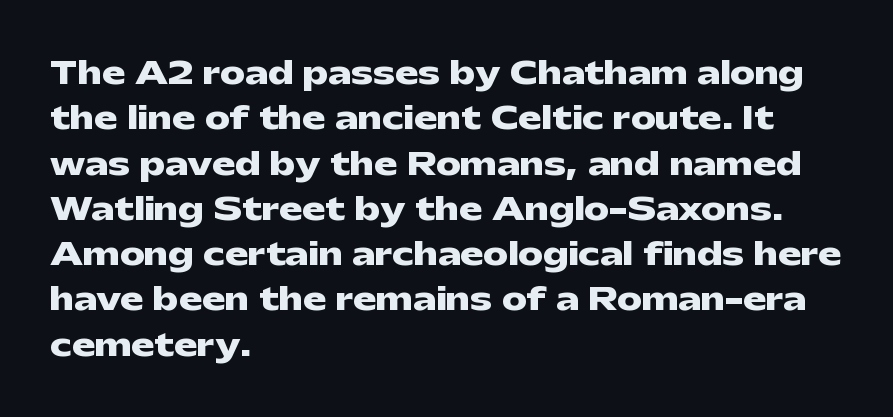
The image shows 31 px heavy, wide sans-serif type, upright; set left-aligned, normal line spacing (1.46x), normal letter spacing, not underlined; low stroke contrast and a medium x-height.
